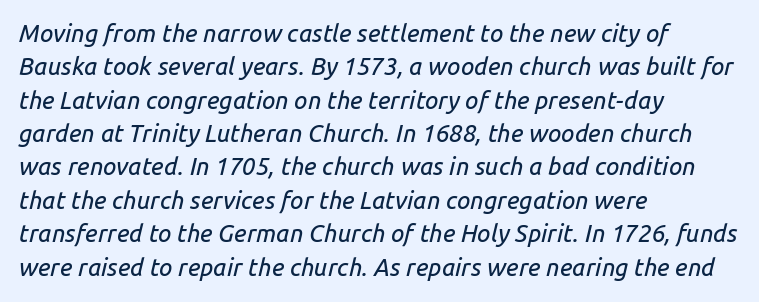
The image shows 24 px text type, italic (leaning right); set left-aligned, normal line spacing (1.39x), normal letter spacing, not underlined.
